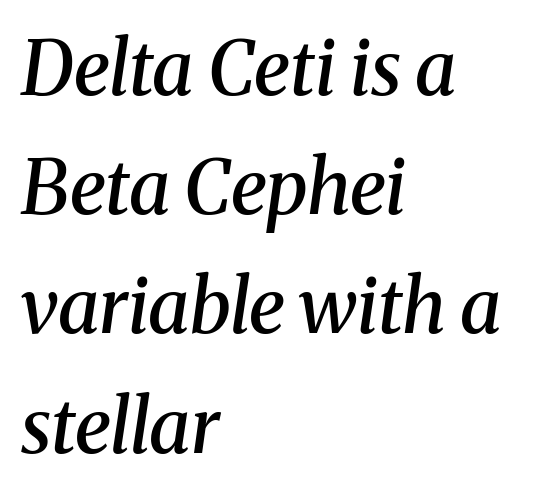
The image shows 75 px semibold serif type, italic (leaning right); set left-aligned, normal line spacing (1.59x), normal letter spacing, not underlined; medium stroke contrast and a medium x-height.
